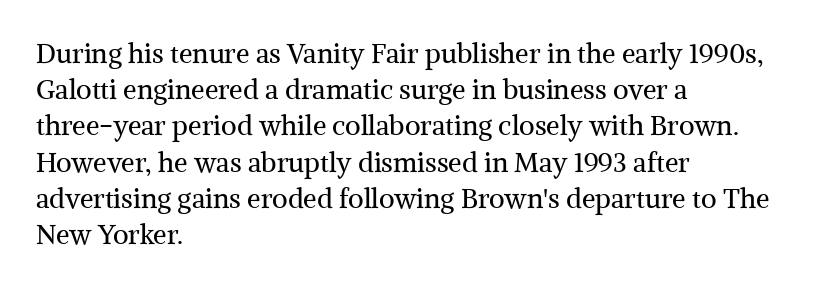
{"italic": "no", "bold": "no", "underline": "no", "align": "left", "line_spacing": "normal", "line_spacing_ratio": 1.34, "letter_spacing": "normal", "letter_spacing_em": 0.0, "glyph_px": 27}
